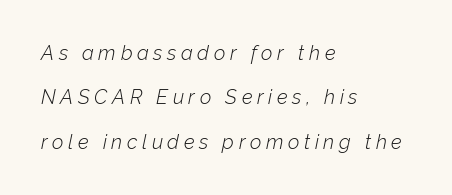
Q: Is the text bold? A: No.
Q: Is the text italic (slanted)? A: Yes, it leans right by about 12 degrees.
Q: Is the text underlined? A: No.
Q: How is the paragraph aligned? A: Left-aligned.
Q: Is the spacing between letters normal or unusually wide? A: Unusually wide.
Q: Is the spacing between lines tight, normal or loose? A: Loose.
